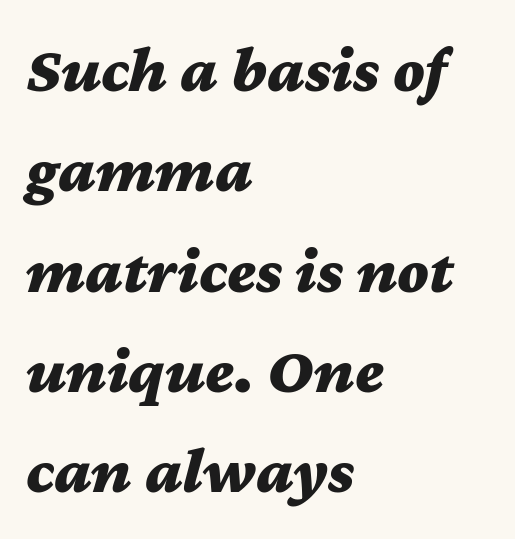
{"italic": "yes", "lean": "right", "slant_degrees": 12, "bold": "yes", "weight": "bold", "width": "wide", "stroke_contrast": "medium", "x_height": "medium", "monospaced": "no", "underline": "no", "align": "left", "line_spacing": "normal", "line_spacing_ratio": 1.52, "letter_spacing": "normal", "letter_spacing_em": 0.0, "glyph_px": 66}
